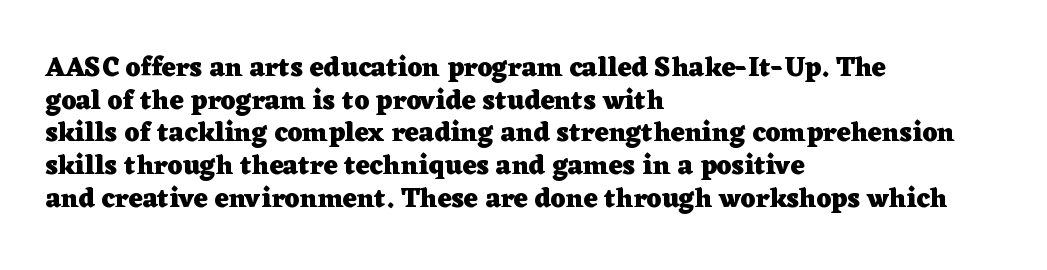
Q: Is the text bold? A: Yes.
Q: Is the text italic (slanted)? A: No, it is upright.
Q: Is the text underlined? A: No.
Q: How is the paragraph aligned? A: Left-aligned.
Q: Is the spacing between letters normal or unusually wide? A: Normal.
